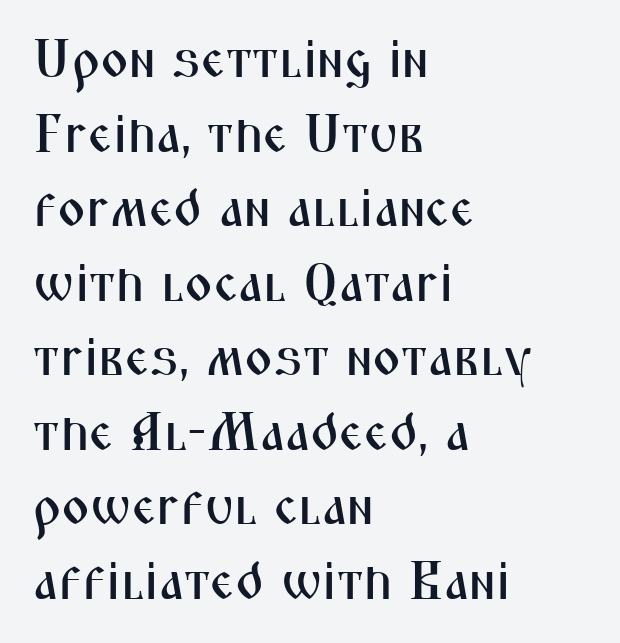
Each word holds together tightly as a unit, with standard inter-letter gaps. This is sans-serif lettering, the kind often seen on screens and signage. If you drew a line through each stem, it would be perfectly vertical. Leading: standard. Reading down the block, your eye returns to a fixed left position each line. Varying glyph widths throughout — classic text-font behaviour.
